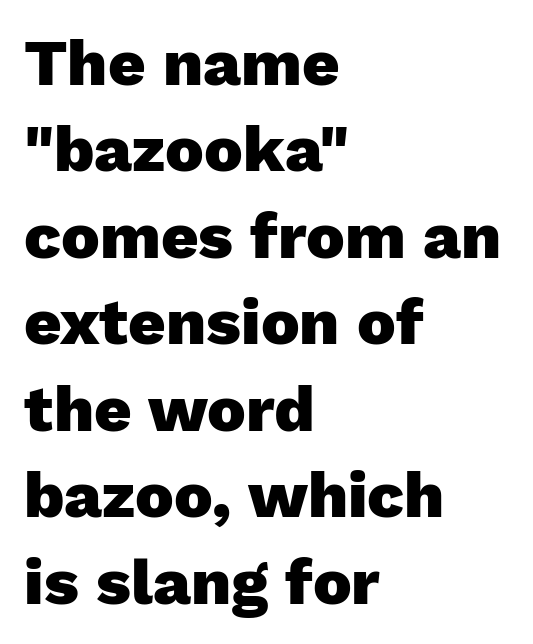
Q: Is the text bold? A: Yes.
Q: Is the text italic (slanted)? A: No, it is upright.
Q: Is the typeface a serif or a sans-serif typeface? A: Sans-serif.
Q: Is the text underlined? A: No.
Q: How is the paragraph aligned? A: Left-aligned.
Q: Is the spacing between letters normal or unusually wide? A: Normal.
Q: Is the spacing between lines tight, normal or loose? A: Normal.
Q: Width (condensed, normal, or wide)? A: Normal.
Q: Stroke contrast? A: Low.
Q: x-height? A: Medium.
Q: Monospaced? A: No.
